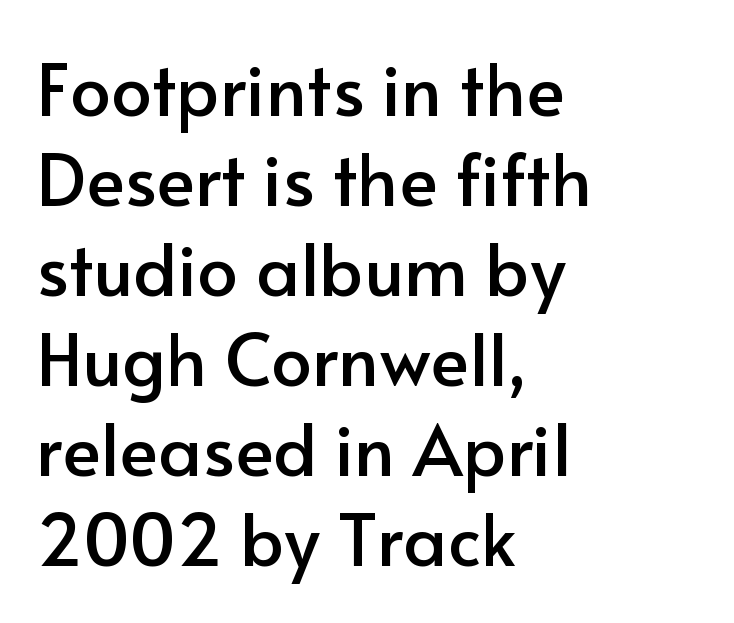
{"serif": "no", "italic": "no", "width": "normal", "stroke_contrast": "low", "x_height": "small", "monospaced": "no", "underline": "no", "align": "left", "line_spacing": "normal", "line_spacing_ratio": 1.25, "letter_spacing": "normal", "letter_spacing_em": 0.0, "glyph_px": 72}
